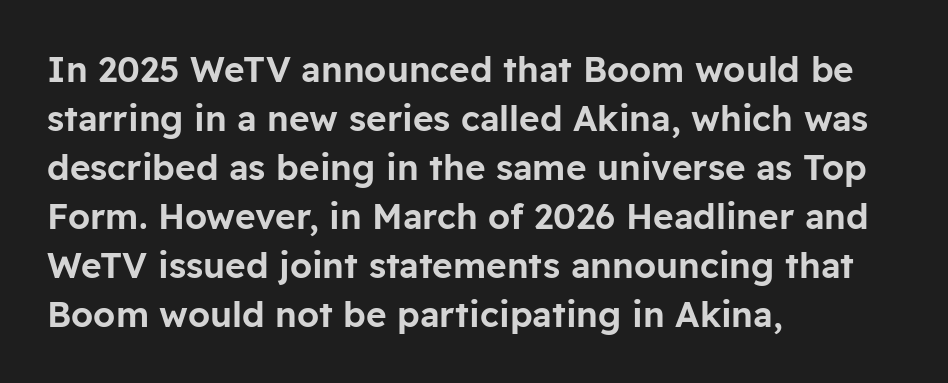
{"serif": "no", "italic": "no", "width": "normal", "stroke_contrast": "low", "x_height": "medium", "monospaced": "no", "underline": "no", "align": "left", "line_spacing": "normal", "line_spacing_ratio": 1.4, "letter_spacing": "normal", "letter_spacing_em": 0.0, "glyph_px": 35}
